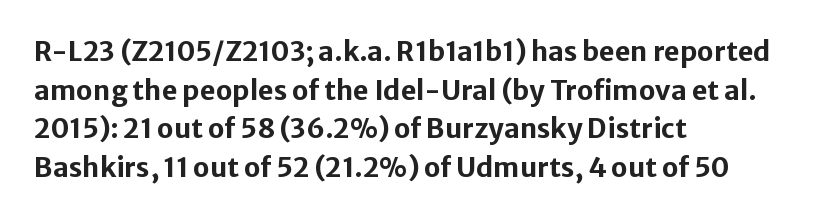
The glyphs are unaccompanied by any horizontal stroke below them. Alignment: flush left. Its strokes are broad and dark, the hallmark of bold type. Designer's note — italics off, roman on.
